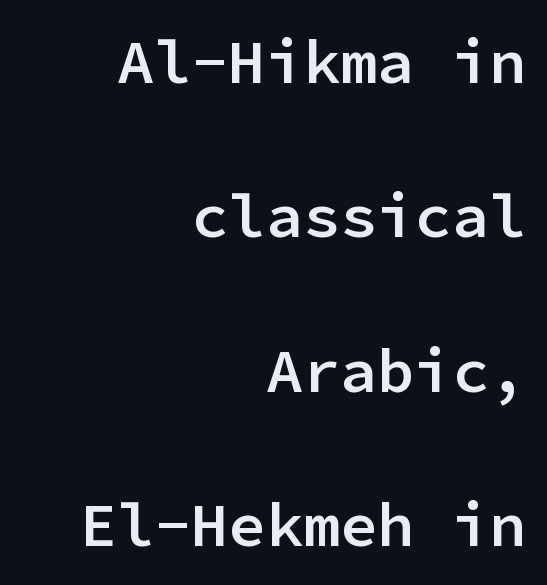
{"serif": "no", "italic": "no", "bold": "semi", "weight": "semibold", "width": "normal", "stroke_contrast": "low", "x_height": "medium", "monospaced": "yes", "underline": "no", "align": "right", "line_spacing": "loose", "line_spacing_ratio": 2.49, "letter_spacing": "normal", "letter_spacing_em": 0.0, "glyph_px": 62}
